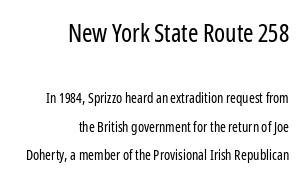
The image shows 25 px text type, upright; set right-aligned, loose line spacing (2.04x), normal letter spacing, not underlined; the first (top) block is 1.79x larger.
